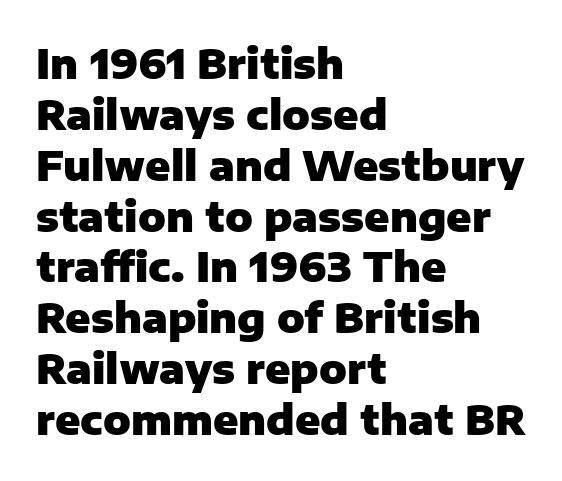
Lines of text with bare space underneath. I'd describe the lettering as bold — thick and assertive. Do the characters align in a grid? No, the font is proportional. Short and long lines alike share a common starting point at left. In terms of posture, this sample is upright. The designer went with a sans here, leaving each stem footless.
